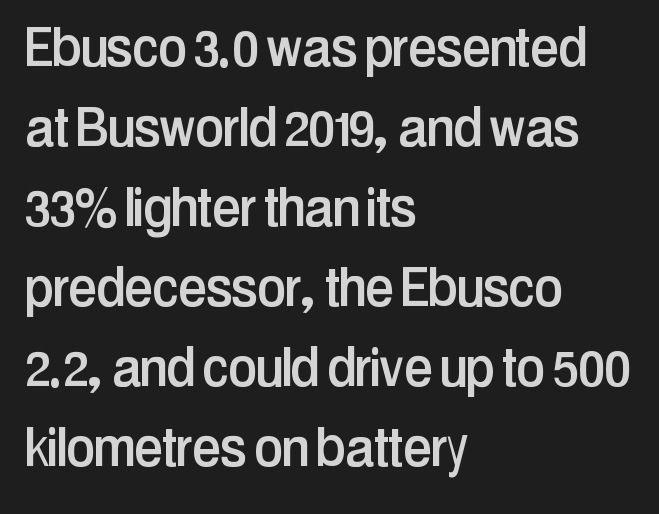
Characters follow at the spacing the type designer built in. Glance below the letters and you will spot only blank space. Style check: upright. Grotesque or geometric, the face here clearly has no serifs. Notice how the passage keeps a crisp vertical edge on the left only.
